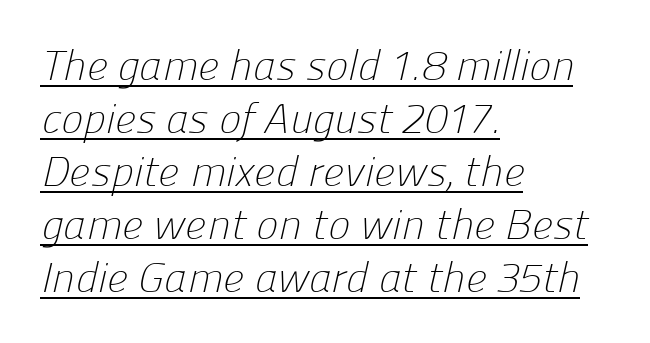
Characters follow at the spacing the type designer built in. This is not heavy type; no bold has been used. The paragraph shown leans on its left margin. The letters advance in unequal steps, a hallmark of proportional type. Examine the stroke ends and you'll find no serifs. Regarding leading, the lines here are spaced in the standard way.
